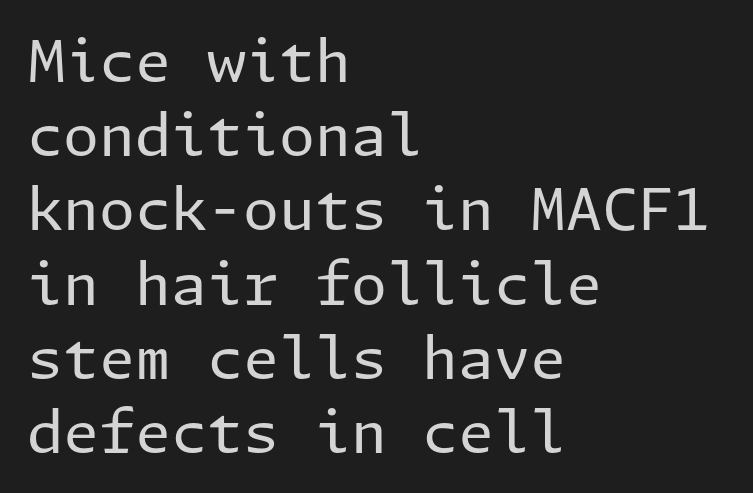
Q: Is the text bold? A: No.
Q: Is the text italic (slanted)? A: No, it is upright.
Q: Is the typeface a serif or a sans-serif typeface? A: Sans-serif.
Q: Is the text underlined? A: No.
Q: How is the paragraph aligned? A: Left-aligned.
Q: Is the spacing between letters normal or unusually wide? A: Normal.
Q: Is the spacing between lines tight, normal or loose? A: Normal.
Q: Width (condensed, normal, or wide)? A: Normal.
Q: Stroke contrast? A: Low.
Q: x-height? A: Medium.
